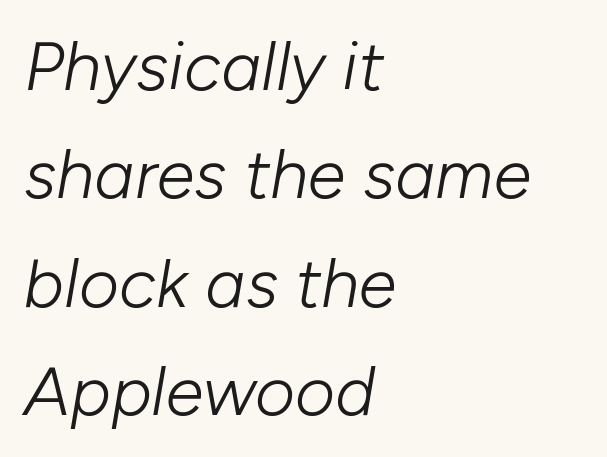
{"italic": "yes", "lean": "right", "slant_degrees": 10, "bold": "no", "weight": "light", "width": "normal", "stroke_contrast": "low", "x_height": "medium", "monospaced": "no", "underline": "no", "align": "left", "line_spacing": "normal", "line_spacing_ratio": 1.57, "letter_spacing": "normal", "letter_spacing_em": 0.0, "glyph_px": 69}
